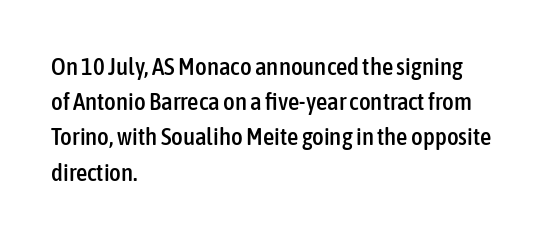
The image shows 25 px text type, upright; set left-aligned, normal line spacing (1.41x), normal letter spacing, not underlined.
